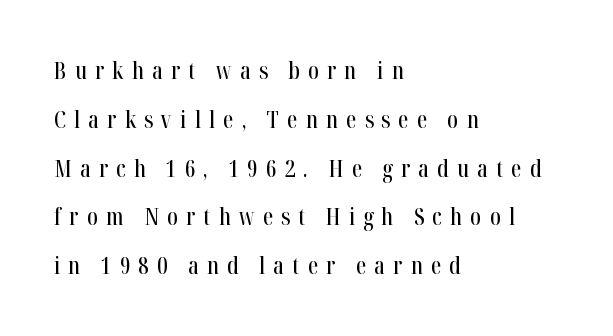
The image shows 23 px text type, upright; set left-aligned, loose line spacing (2.12x), unusually wide letter spacing (+0.36 em), not underlined.
